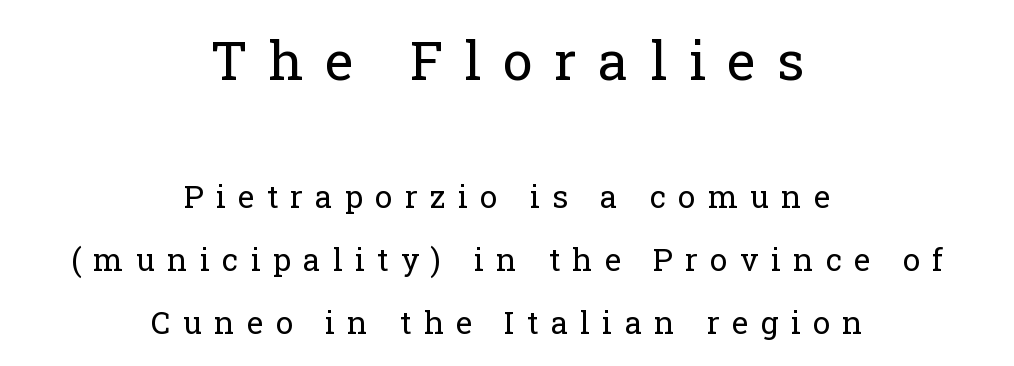
Is the stroke heavy? The answer is a plain regular-or-lighter. If you squint, the top block still reads clearly — it's the larger of the two. Inter-character spacing is expanded well beyond the font's built-in metrics. What's the leading like? Stretched, with rows far apart.
